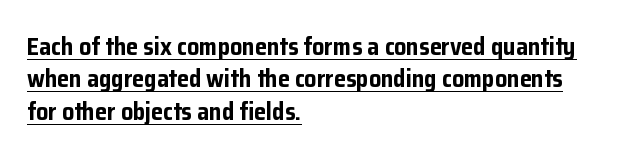
Q: Is the text bold? A: Yes.
Q: Is the text italic (slanted)? A: No, it is upright.
Q: Is the text underlined? A: Yes.
Q: How is the paragraph aligned? A: Left-aligned.
Q: Is the spacing between letters normal or unusually wide? A: Normal.
Q: Is the spacing between lines tight, normal or loose? A: Normal.
